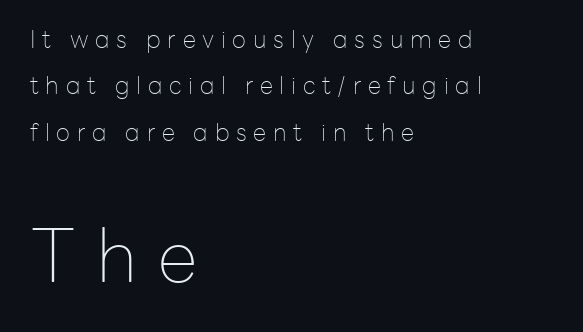
{"serif": "no", "italic": "no", "bold": "no", "weight": "thin", "width": "normal", "stroke_contrast": "low", "x_height": "medium", "monospaced": "no", "underline": "no", "align": "left", "line_spacing": "loose", "line_spacing_ratio": 1.93, "letter_spacing": "wide", "letter_spacing_em": 0.28, "larger_block": "second", "size_ratio": 3.04, "glyph_px": 73}
